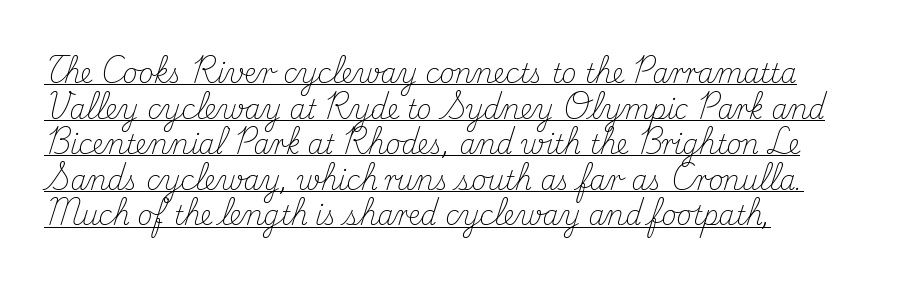
Q: Is the text bold? A: No.
Q: Is the text italic (slanted)? A: Yes.
Q: Is the text underlined? A: Yes.
Q: How is the paragraph aligned? A: Left-aligned.
Q: Is the spacing between letters normal or unusually wide? A: Normal.
Q: Is the spacing between lines tight, normal or loose? A: Normal.
